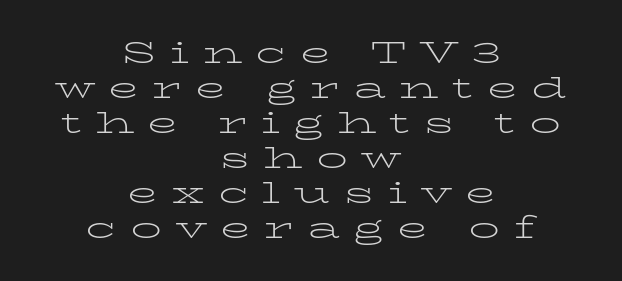
{"serif": "yes", "italic": "no", "bold": "no", "weight": "light", "width": "wide", "stroke_contrast": "low", "x_height": "medium", "monospaced": "no", "underline": "no", "align": "center", "line_spacing": "tight", "line_spacing_ratio": 1.13, "letter_spacing": "wide", "letter_spacing_em": 0.43, "glyph_px": 31}
